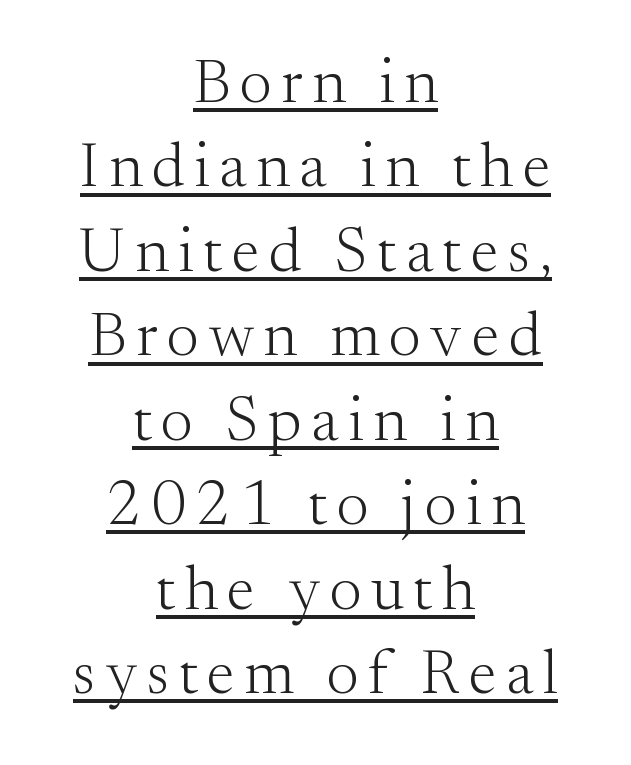
Which margin do the lines hug? Neither — every line sits in the middle. Baseline-to-baseline distance is the conventional proportion of letter height. This sample has the flowing, uneven cadence of proportional lettering. Every stem runs plumb, perpendicular to the baseline.
